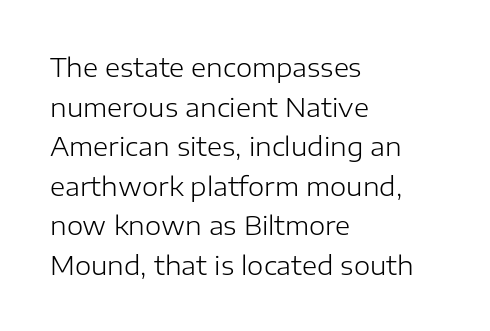
The block of text has a typical density, with ordinary space between rows. The line texture is even and compact thanks to regular tracking. Nothing heavy about these letters — not bold at all. Which margin do the lines hug? The left one — the right edge is uneven.
